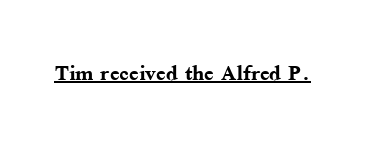
The image shows 28 px semibold serif type, upright; set normal letter spacing, underlined; medium stroke contrast and a medium x-height.
